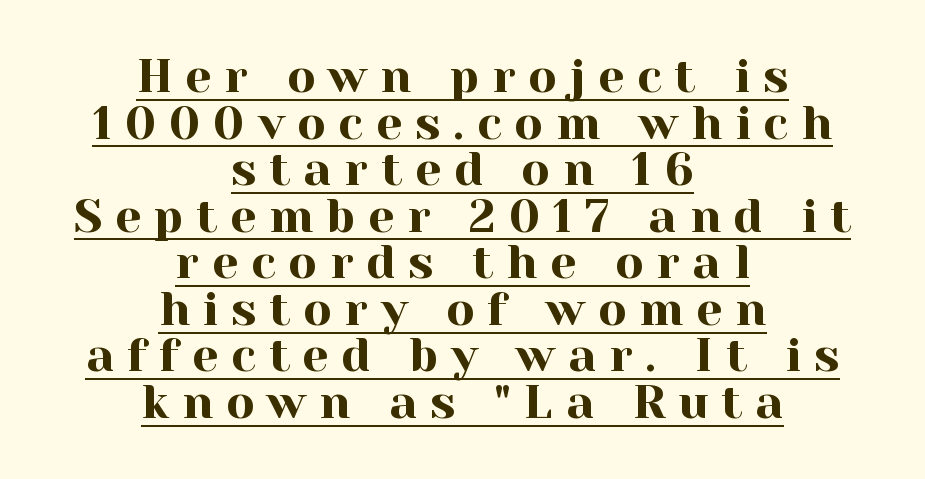
The image shows 47 px serif type, upright; set centered, tight line spacing (0.99x), unusually wide letter spacing (+0.27 em), underlined; a medium x-height.
